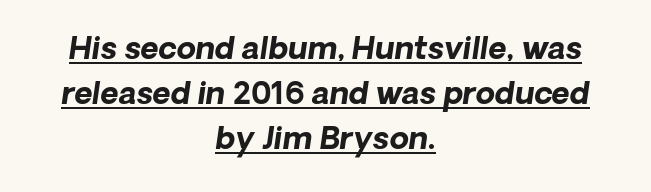
The whitespace from short lines is split evenly between both sides. Normally led — the rows are evenly, conventionally spaced. Check where the strokes stop: nothing finishes them off — pure sans. The face used here is rendered with its standard letterfit. This sample carries an underscore along the baseline area. Weight: bold.
